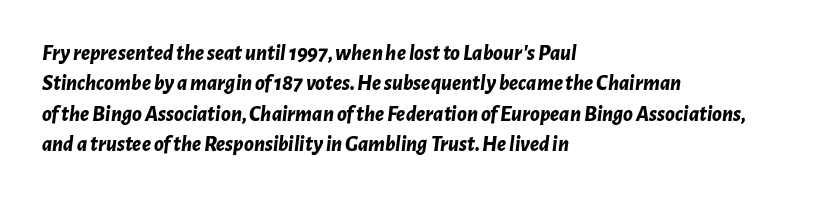
The image shows 22 px bold type, italic (leaning right); set left-aligned, normal line spacing (1.38x), normal letter spacing, not underlined.
